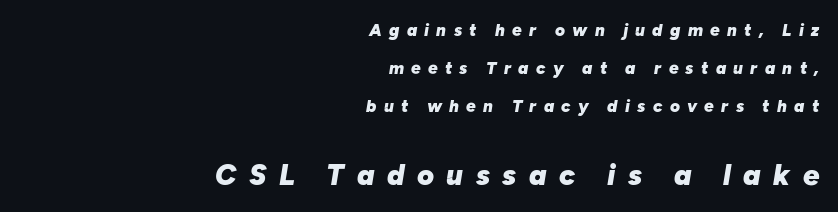
You could not count columns in this text — the font is proportionally spaced. Line spacing here is loose. Look at the tracking — it's clearly loosened, letters drifting apart. Would a proofreader flag this as italicized? Yes.
